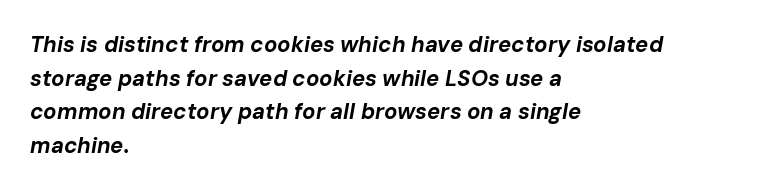
Q: Is the text bold? A: Yes.
Q: Is the text italic (slanted)? A: Yes, it leans right by about 10 degrees.
Q: Is the text underlined? A: No.
Q: How is the paragraph aligned? A: Left-aligned.
Q: Is the spacing between letters normal or unusually wide? A: Normal.
Q: Is the spacing between lines tight, normal or loose? A: Normal.
